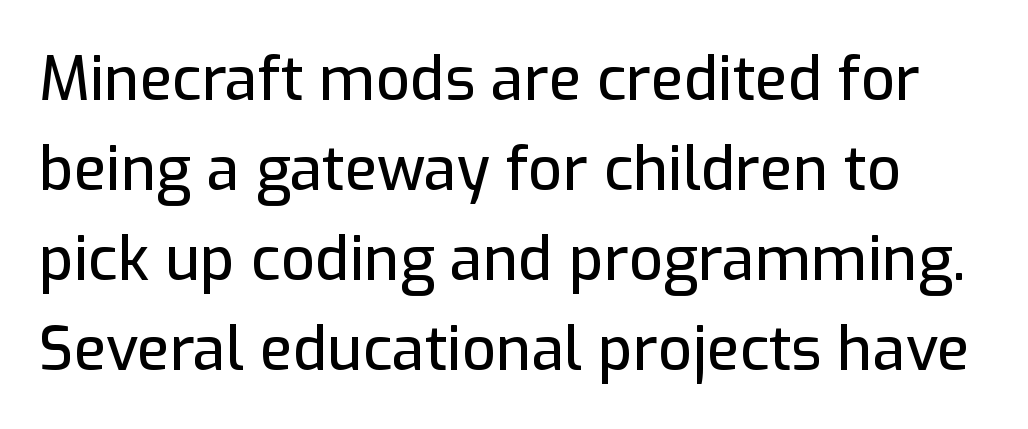
The letters advance in unequal steps, a hallmark of proportional type. The space directly below the letters is spotless. The gaps between neighbouring characters are ordinary and unremarkable. Is there any slant? The stems are plumb.
